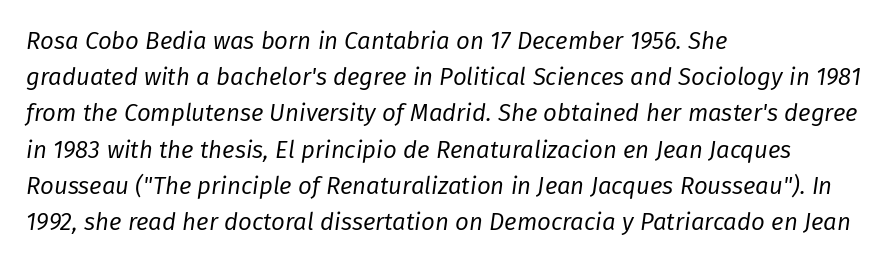
The image shows 24 px text type, italic (leaning right); set left-aligned, normal line spacing (1.51x), normal letter spacing, not underlined.
